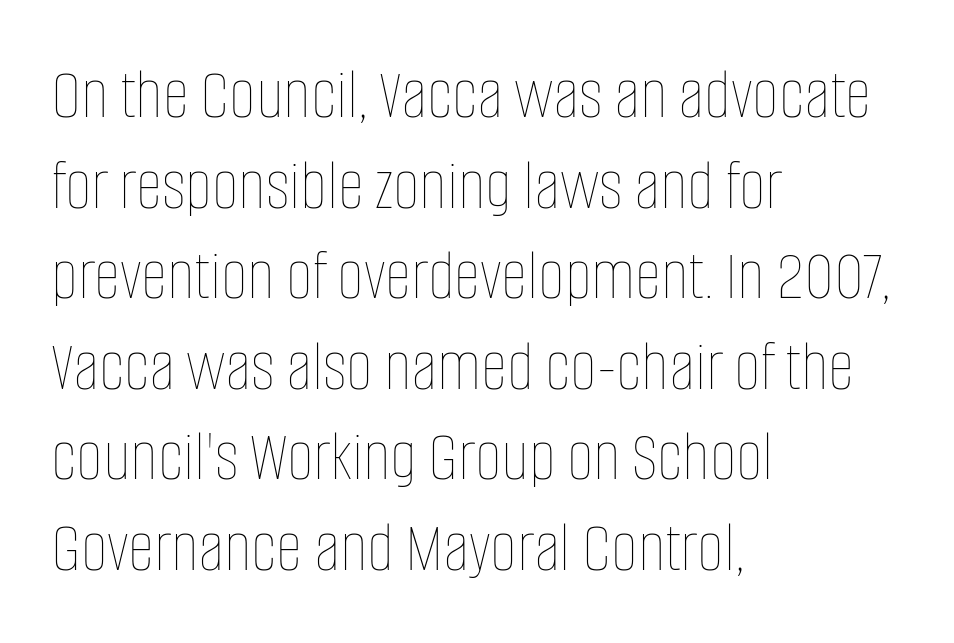
Is the letter spacing exaggerated? No — it looks like the ordinary default. The passage shown is typed in a proportional face where columns would drift. The specimen reads as upright at a glance. Is the type heavy? It reads as light-to-regular instead. The paragraph has a hard left edge and a soft right edge.
